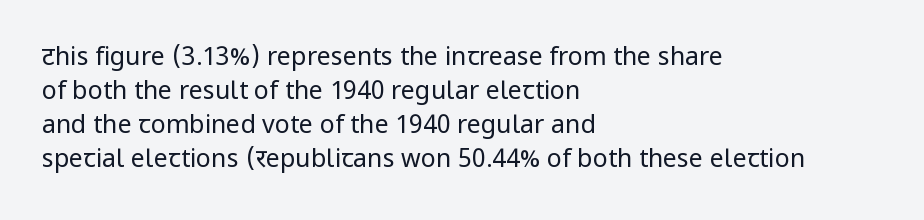
{"italic": "no", "bold": "no", "underline": "no", "align": "left", "line_spacing": "normal", "line_spacing_ratio": 1.36, "letter_spacing": "normal", "letter_spacing_em": 0.0, "glyph_px": 25}
